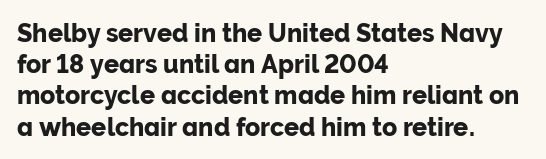
{"italic": "no", "underline": "no", "align": "left", "line_spacing": "normal", "line_spacing_ratio": 1.25, "letter_spacing": "normal", "letter_spacing_em": 0.0, "glyph_px": 25}
